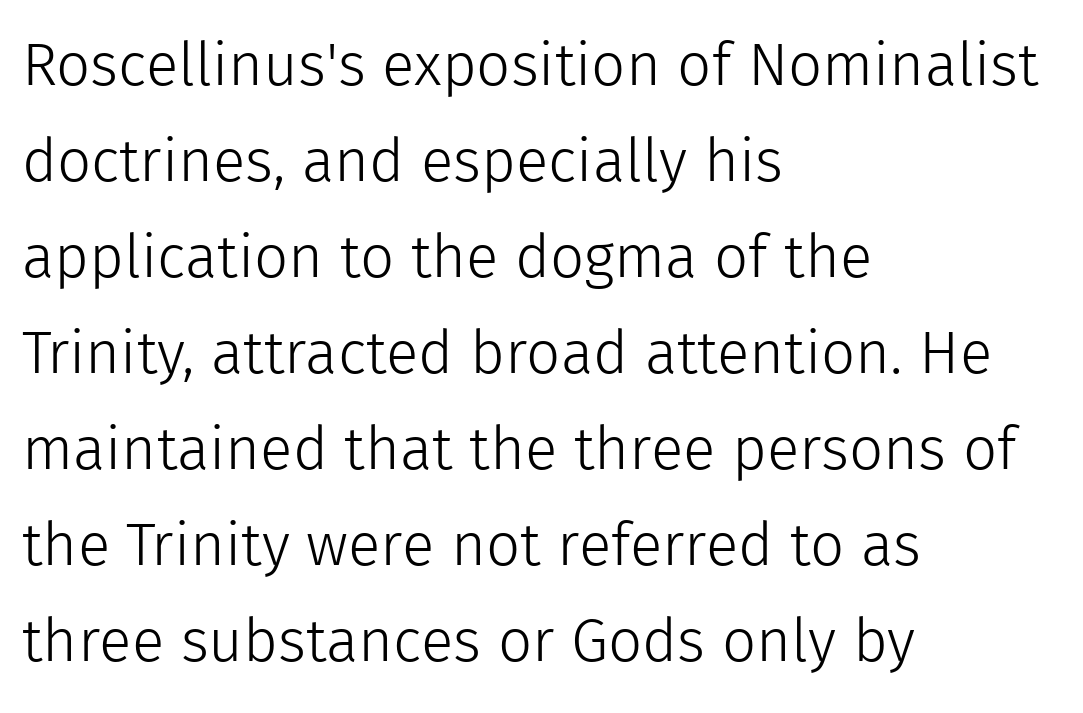
I'd call this a sans setting — the letters go barefoot. Baseline-to-baseline distance is the conventional proportion of letter height. Caption: standard tracking, unaltered. A quiet, ordinary-to-light weight characterises the typeface. In CSS terms this would be text-align: left.
